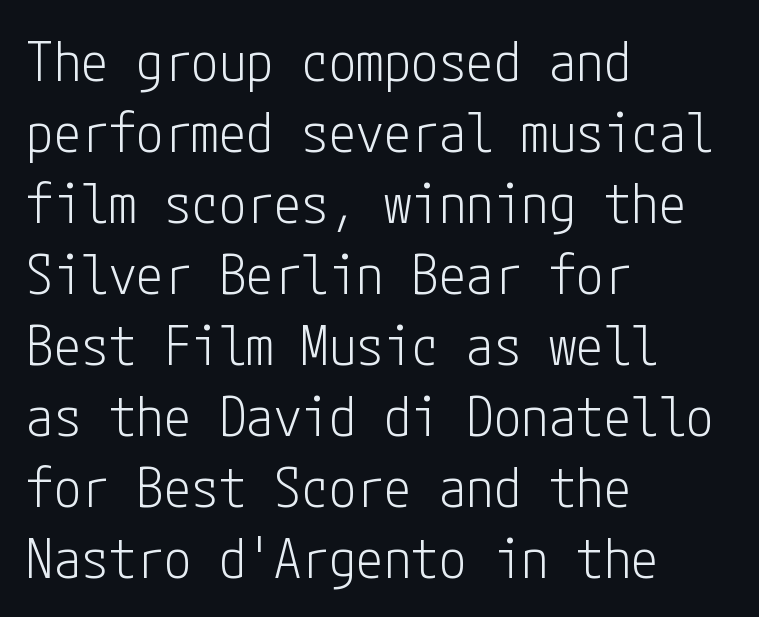
{"serif": "no", "italic": "no", "bold": "no", "weight": "light", "width": "condensed", "stroke_contrast": "low", "x_height": "medium", "underline": "no", "align": "left", "line_spacing": "normal", "line_spacing_ratio": 1.29, "letter_spacing": "normal", "letter_spacing_em": 0.0, "glyph_px": 55}
